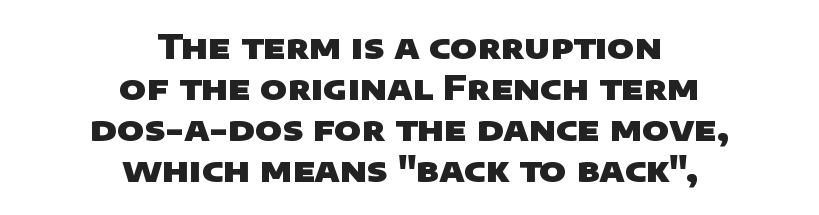
{"serif": "no", "bold": "yes", "weight": "heavy", "width": "wide", "stroke_contrast": "low", "x_height": "large", "monospaced": "no", "underline": "no", "align": "center", "line_spacing_ratio": 1.24, "letter_spacing": "normal", "letter_spacing_em": 0.0, "glyph_px": 33}
